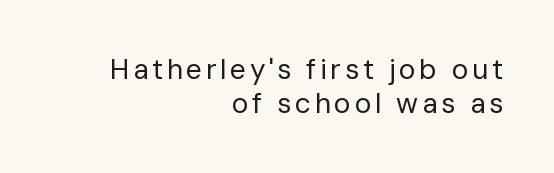
The image shows 28 px regular-weight sans-serif type, upright; set right-aligned, line spacing 1.21x, not underlined; low stroke contrast and a medium x-height.
